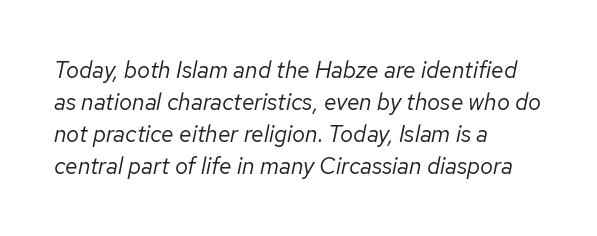
The image shows 23 px text type, italic (leaning right); set left-aligned, normal line spacing (1.39x), normal letter spacing, not underlined.
